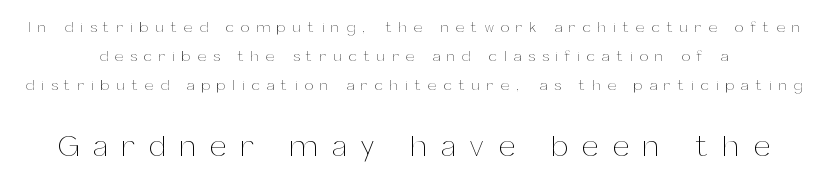
{"italic": "no", "bold": "no", "weight": "thin", "width": "normal", "stroke_contrast": "medium", "x_height": "medium", "monospaced": "no", "underline": "no", "line_spacing": "loose", "line_spacing_ratio": 1.92, "letter_spacing": "wide", "letter_spacing_em": 0.48, "larger_block": "second", "size_ratio": 2.0, "glyph_px": 30}
